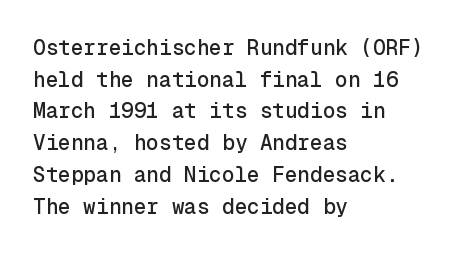
{"italic": "no", "underline": "no", "align": "left", "line_spacing": "normal", "line_spacing_ratio": 1.51, "letter_spacing": "normal", "letter_spacing_em": 0.0, "glyph_px": 21}
